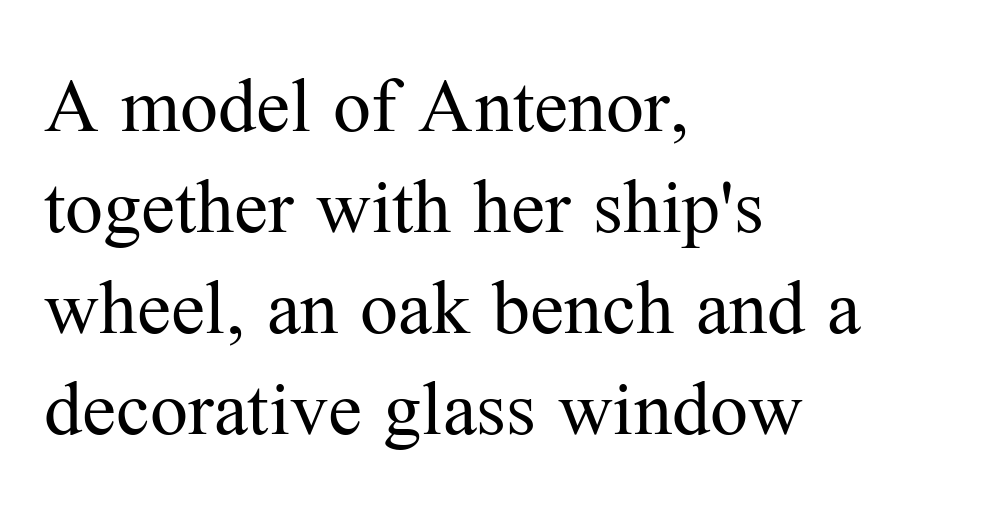
Q: Is the text bold? A: No.
Q: Is the text italic (slanted)? A: No, it is upright.
Q: Is the typeface a serif or a sans-serif typeface? A: Serif.
Q: Is the text underlined? A: No.
Q: How is the paragraph aligned? A: Left-aligned.
Q: Is the spacing between letters normal or unusually wide? A: Normal.
Q: Is the spacing between lines tight, normal or loose? A: Normal.
Q: Width (condensed, normal, or wide)? A: Normal.
Q: Stroke contrast? A: Medium.
Q: x-height? A: Medium.
Q: Monospaced? A: No.
